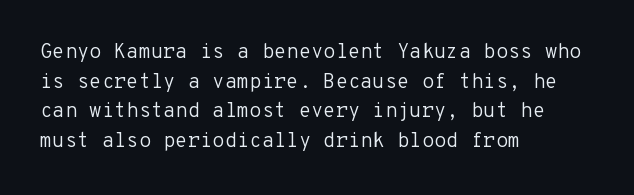
Compared with a typical body face, this is equally light or lighter still. The line texture is even and compact thanks to regular tracking. The space directly below the letters is spotless. Nope, not italic — everything's standing straight.
